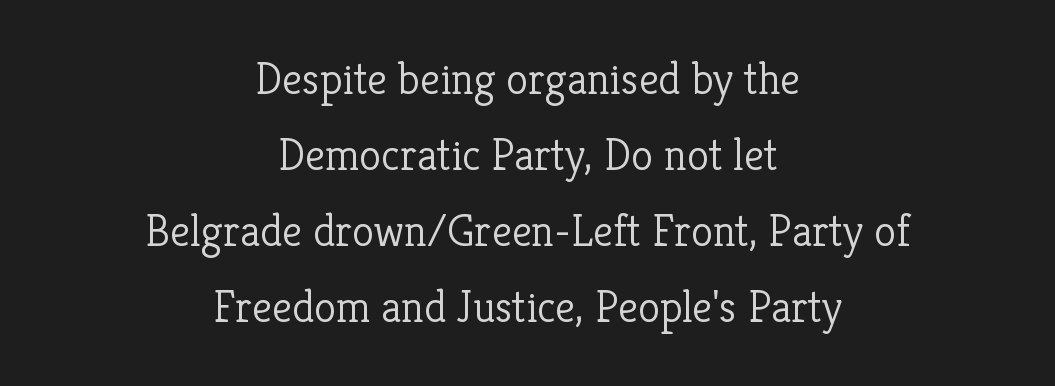
Q: Is the text bold? A: No.
Q: Is the text italic (slanted)? A: No, it is upright.
Q: Is the typeface a serif or a sans-serif typeface? A: Serif.
Q: Is the text underlined? A: No.
Q: How is the paragraph aligned? A: Centered.
Q: Is the spacing between letters normal or unusually wide? A: Normal.
Q: Is the spacing between lines tight, normal or loose? A: Normal.
Q: Width (condensed, normal, or wide)? A: Normal.
Q: Stroke contrast? A: Low.
Q: x-height? A: Medium.
Q: Monospaced? A: No.
